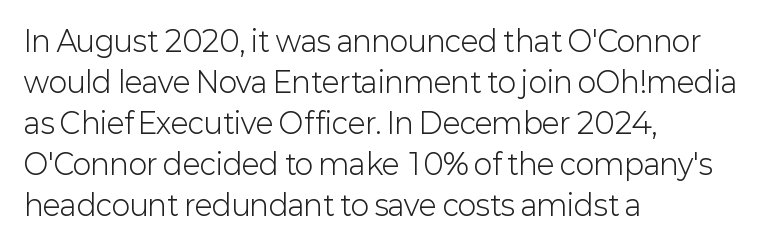
{"serif": "no", "italic": "no", "bold": "no", "weight": "light", "width": "normal", "stroke_contrast": "low", "x_height": "medium", "monospaced": "no", "underline": "no", "align": "left", "line_spacing": "normal", "line_spacing_ratio": 1.46, "letter_spacing": "normal", "letter_spacing_em": 0.0, "glyph_px": 28}
